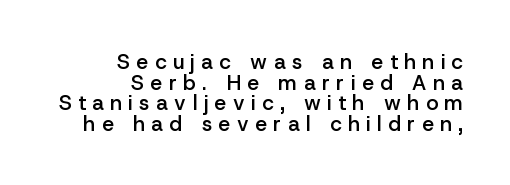
The image shows 21 px text type, upright; set right-aligned, tight line spacing (0.98x), unusually wide letter spacing (+0.31 em), not underlined.
